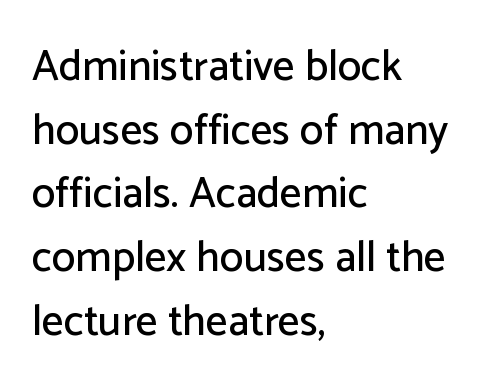
Leading: standard. Where is the straight margin? On the left. These lines are rendered in a variable-pitch font. Inter-character spacing is left at the font's built-in metrics. Tall strokes in this sample are plumb rather than angled. Serif or sans? Sans — the stroke terminals are bare.
